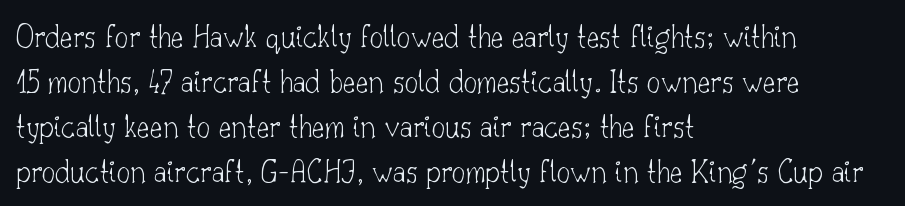
{"serif": "yes", "italic": "no", "bold": "no", "weight": "thin", "width": "normal", "stroke_contrast": "low", "x_height": "small", "monospaced": "no", "underline": "no", "align": "left", "line_spacing": "normal", "line_spacing_ratio": 1.32, "letter_spacing": "normal", "letter_spacing_em": 0.0, "glyph_px": 34}
